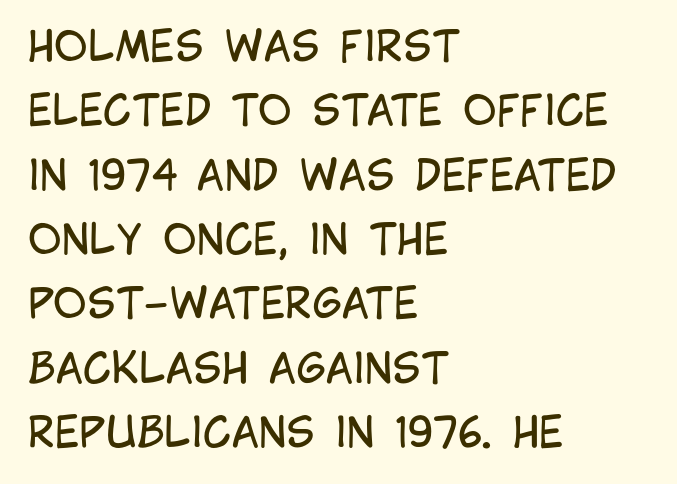
Nope, no serifs anywhere on these letters. Stems and bowls with no extra thickness — not bold. The face used here is proportionally spaced, like ordinary book or web type. Notice how the passage keeps a crisp vertical edge on the left only. No extra tracking has been applied to these lines.
